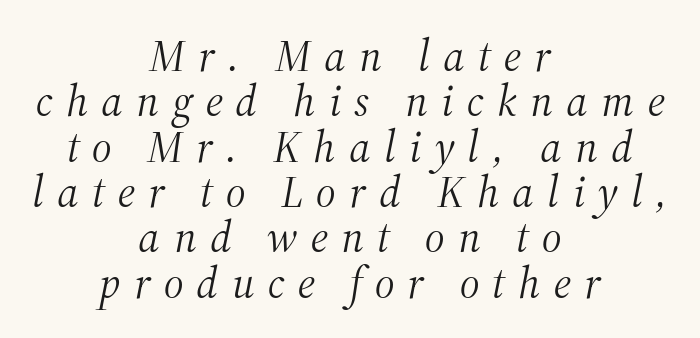
{"serif": "yes", "italic": "yes", "lean": "right", "slant_degrees": 12, "bold": "no", "weight": "light", "width": "normal", "stroke_contrast": "medium", "x_height": "medium", "monospaced": "no", "underline": "no", "align": "center", "line_spacing": "tight", "line_spacing_ratio": 1.03, "letter_spacing": "wide", "letter_spacing_em": 0.3, "glyph_px": 44}
